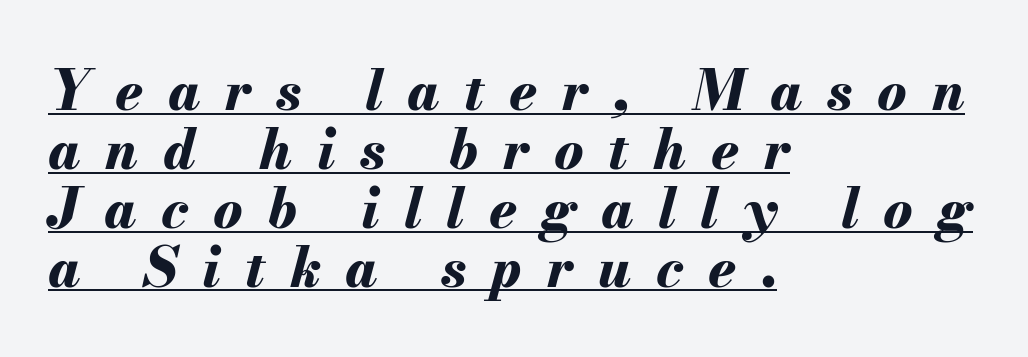
{"italic": "yes", "lean": "right", "slant_degrees": 13, "bold": "yes", "weight": "bold", "width": "normal", "stroke_contrast": "medium", "x_height": "small", "monospaced": "no", "underline": "yes", "align": "left", "line_spacing": "tight", "line_spacing_ratio": 1.07, "letter_spacing": "wide", "letter_spacing_em": 0.45, "glyph_px": 55}
